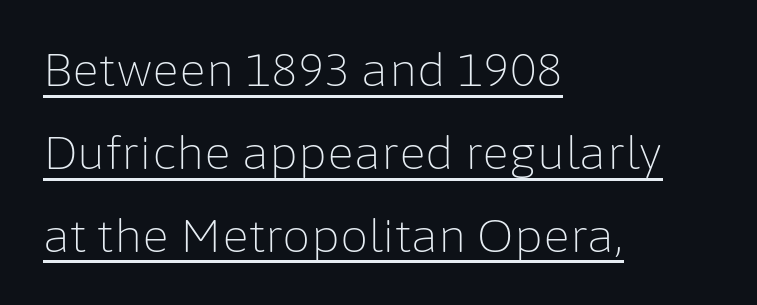
{"serif": "no", "italic": "no", "bold": "no", "weight": "light", "width": "normal", "stroke_contrast": "low", "x_height": "medium", "monospaced": "no", "underline": "yes", "align": "left", "line_spacing_ratio": 1.84, "letter_spacing": "normal", "letter_spacing_em": 0.0, "glyph_px": 45}
